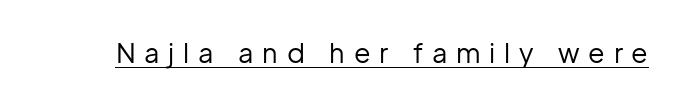
You could only call the tracking loose — the letters float apart. Underline: present. Stems here are at most as thick as an everyday book face. This is the regular roman posture of the typeface.
